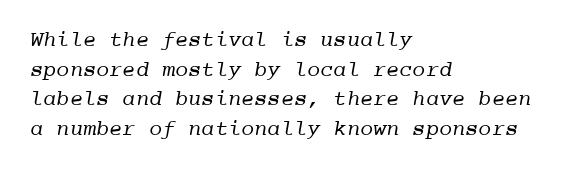
{"bold": "no", "underline": "no", "align": "left", "line_spacing": "normal", "line_spacing_ratio": 1.35, "letter_spacing": "normal", "letter_spacing_em": 0.0, "glyph_px": 22}
